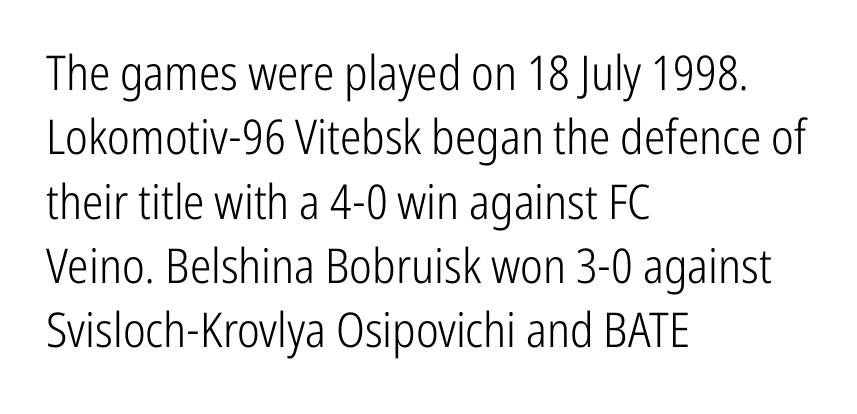
The image shows 48 px light, condensed sans-serif type, upright; set left-aligned, normal line spacing (1.34x), normal letter spacing, not underlined; low stroke contrast and a medium x-height.
